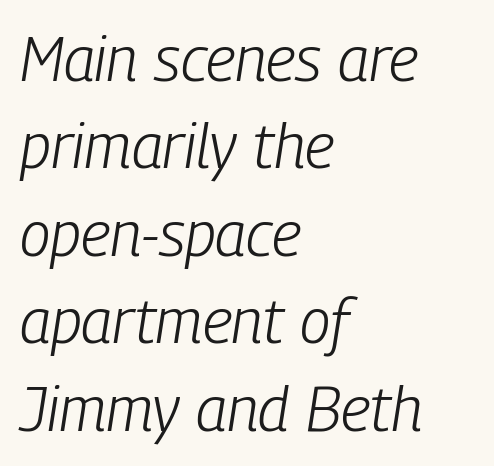
The image shows 62 px light, condensed type, italic (leaning right); set left-aligned, normal line spacing (1.41x), normal letter spacing, not underlined; low stroke contrast and a medium x-height.
